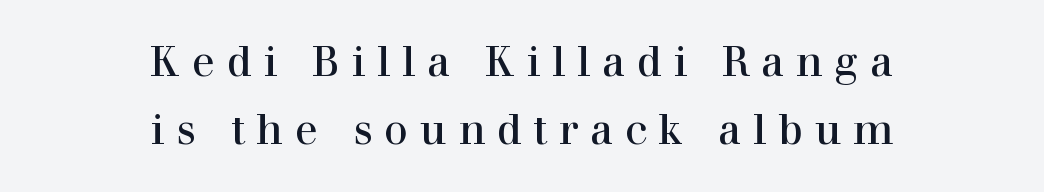
Unlike a clean sans, this face finishes its strokes with serifs. The line-height multiplier appears to be the usual default. Upright lettering throughout. The horizontal fit of the characters is loose and conspicuously gappy. Nobody drew a line under any word here. Each letter keeps its own natural width here, so spacing adapts to shape.
